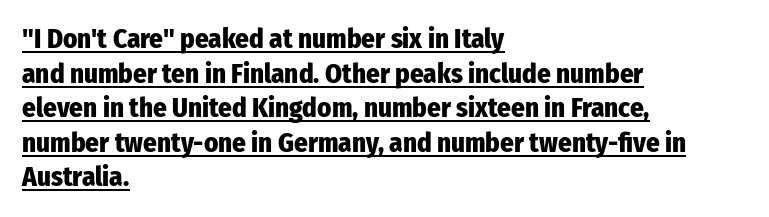
The compositor pushed each line to the left boundary. This block has exactly the height ordinary leading produces. Style check: upright. Each word holds together tightly as a unit, with standard inter-letter gaps.
